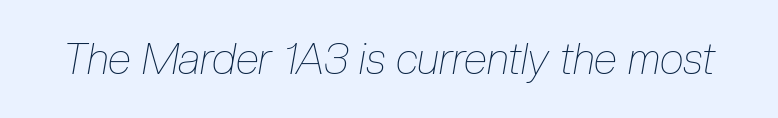
Glyph-to-glyph distance matches everyday printed text. Each stroke keeps to a modest, everyday thickness or less. Just letters on the line, the space beneath them empty. Tall strokes in this sample are angled rather than plumb.
